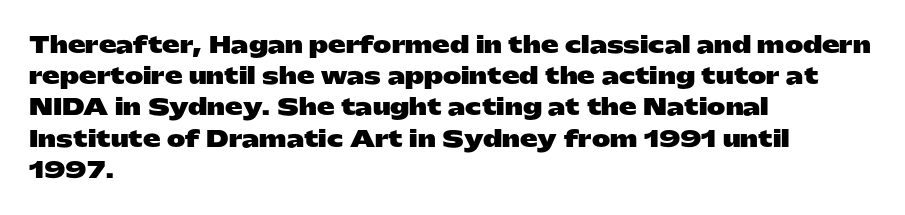
In CSS terms this would be text-align: left. Baseline-to-baseline distance is the conventional proportion of letter height. Notice how the stems are strictly vertical — no italics here. The space beneath each line is pristine and unruled. Spacing between characters is what you'd get straight out of the box. The passage shown is emphatically bold.
